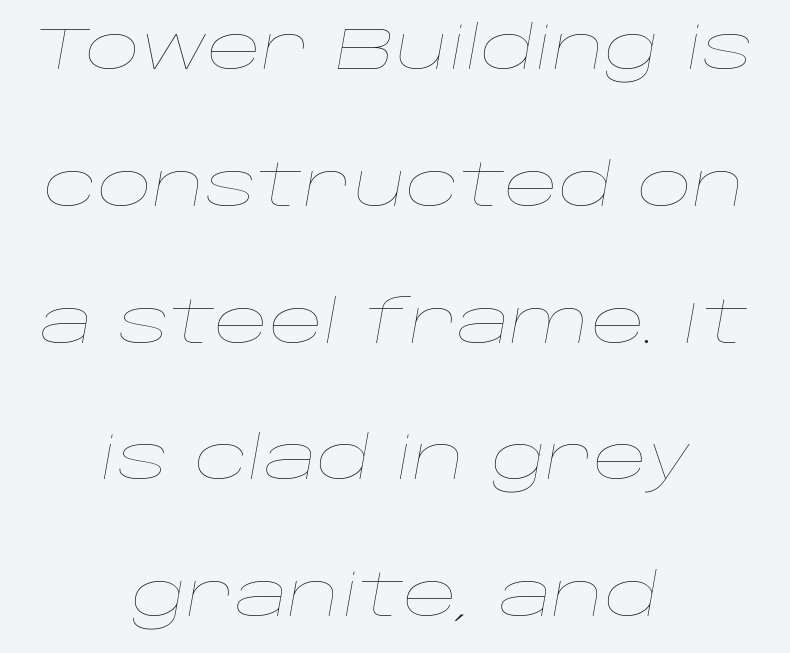
Visually the block forms a symmetrical silhouette, jagged on both flanks. This block would shrink considerably if given ordinary leading; it's expanded now. Tall strokes in this sample are angled rather than plumb. Is this a fixed-width face? No — the glyphs have proportional, varying widths.
